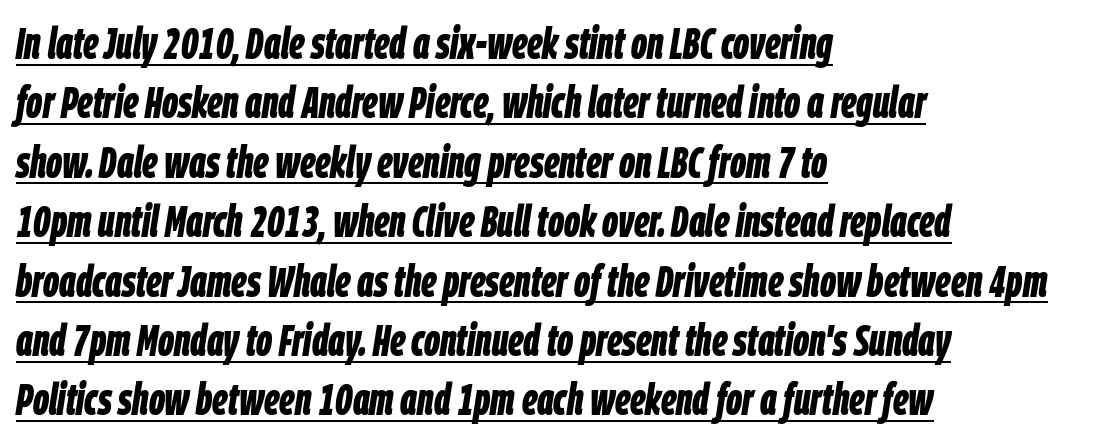
The rendering uses the underline text-decoration. Quick note: interline space is typical. Observe the lean: these are italic letterforms. A typesetter would call this zero additional tracking. Which margin do the lines hug? The left one — the right edge is uneven.
